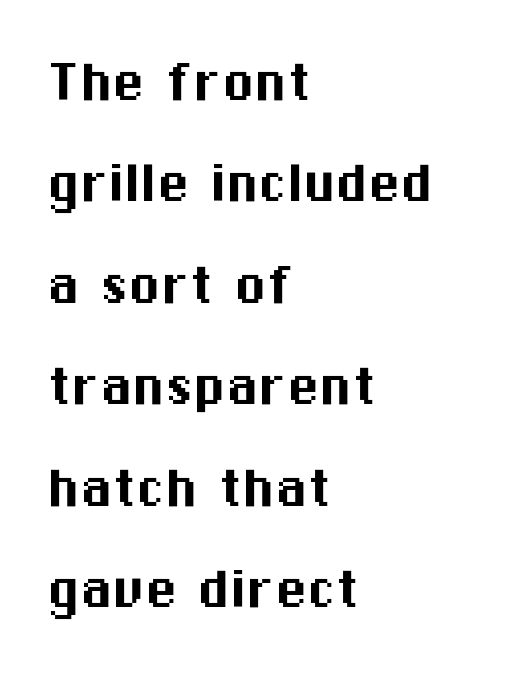
{"serif": "no", "italic": "no", "width": "normal", "stroke_contrast": "medium", "x_height": "medium", "monospaced": "no", "underline": "no", "align": "left", "line_spacing": "normal", "line_spacing_ratio": 1.56, "letter_spacing": "normal", "letter_spacing_em": 0.0, "glyph_px": 65}
